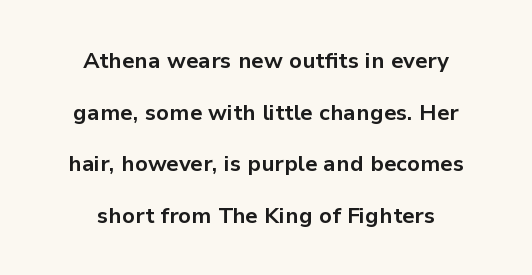
Q: Is the text bold? A: Yes.
Q: Is the text italic (slanted)? A: No, it is upright.
Q: Is the text underlined? A: No.
Q: How is the paragraph aligned? A: Centered.
Q: Is the spacing between letters normal or unusually wide? A: Normal.
Q: Is the spacing between lines tight, normal or loose? A: Loose.
